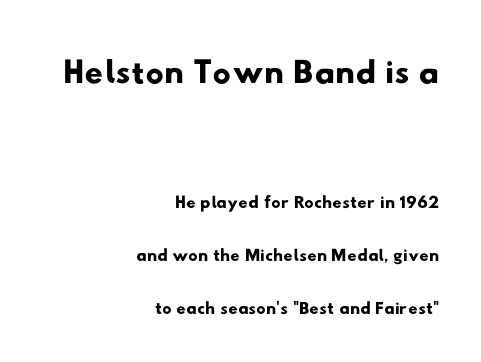
The image shows 51 px wide sans-serif type; set right-aligned, loose line spacing (2.04x), normal letter spacing, not underlined; the first (top) block is 1.96x larger; low stroke contrast and a small x-height.
